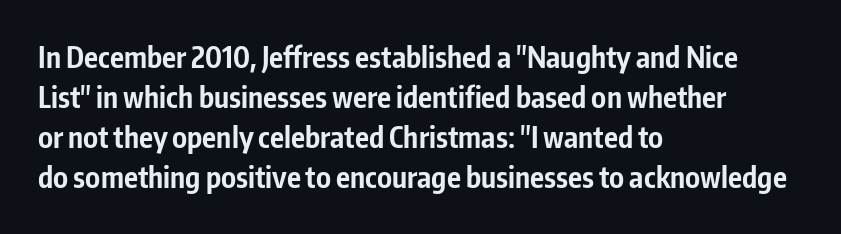
The image shows 29 px bold, condensed sans-serif type, upright; set left-aligned, normal line spacing (1.38x), normal letter spacing, not underlined; low stroke contrast and a medium x-height.
